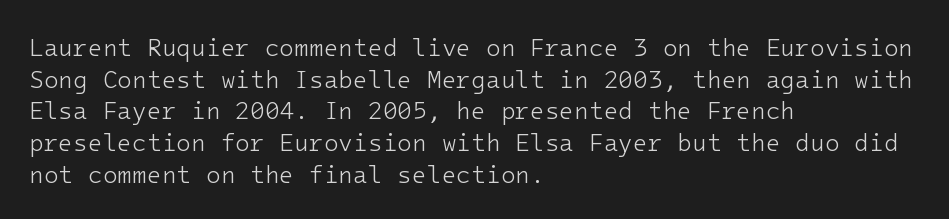
{"italic": "no", "bold": "no", "underline": "no", "align": "left", "line_spacing": "normal", "line_spacing_ratio": 1.32, "letter_spacing": "normal", "letter_spacing_em": 0.0, "glyph_px": 24}
